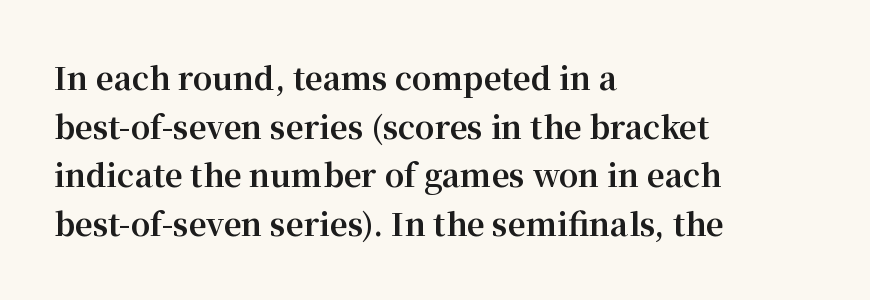
{"serif": "yes", "italic": "no", "bold": "yes", "weight": "bold", "width": "normal", "stroke_contrast": "medium", "x_height": "medium", "monospaced": "no", "underline": "no", "align": "left", "line_spacing": "normal", "line_spacing_ratio": 1.57, "letter_spacing": "normal", "letter_spacing_em": 0.0, "glyph_px": 31}
